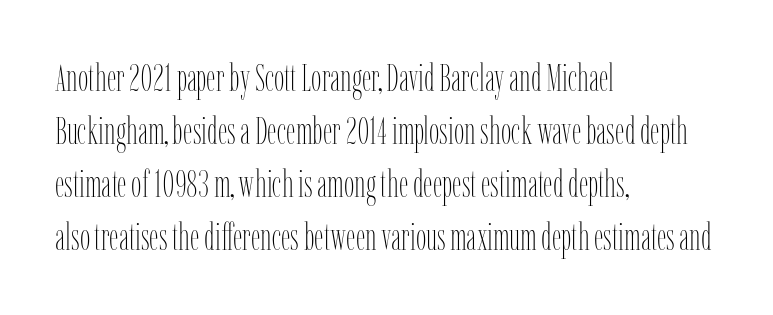
{"italic": "no", "bold": "no", "weight": "thin", "width": "condensed", "stroke_contrast": "low", "x_height": "medium", "monospaced": "no", "underline": "no", "align": "left", "line_spacing": "normal", "line_spacing_ratio": 1.43, "letter_spacing": "normal", "letter_spacing_em": 0.0, "glyph_px": 37}
